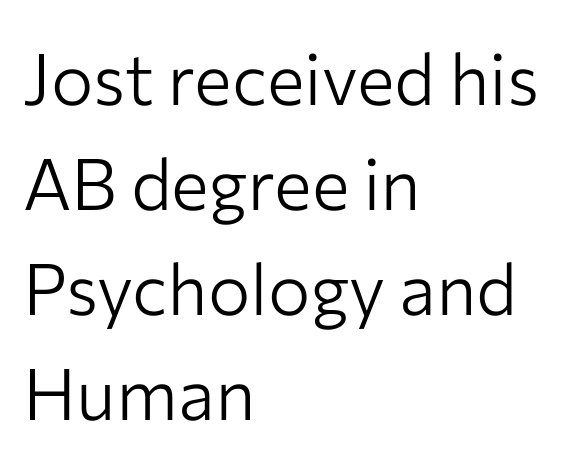
Q: Is the text bold? A: No.
Q: Is the text italic (slanted)? A: No, it is upright.
Q: Is the typeface a serif or a sans-serif typeface? A: Sans-serif.
Q: Is the text underlined? A: No.
Q: How is the paragraph aligned? A: Left-aligned.
Q: Is the spacing between letters normal or unusually wide? A: Normal.
Q: Is the spacing between lines tight, normal or loose? A: Normal.
Q: Width (condensed, normal, or wide)? A: Normal.
Q: Stroke contrast? A: Low.
Q: x-height? A: Medium.
Q: Monospaced? A: No.
